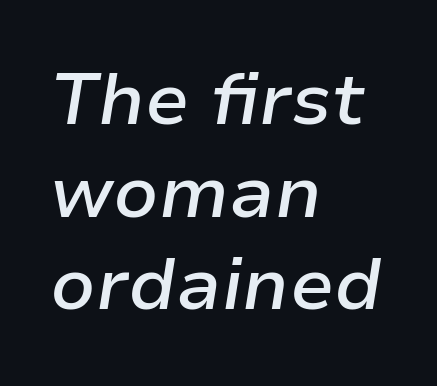
Q: Is the text bold? A: Semi-bold.
Q: Is the text italic (slanted)? A: Yes, it leans right by about 9 degrees.
Q: Is the text underlined? A: No.
Q: How is the paragraph aligned? A: Left-aligned.
Q: Is the spacing between letters normal or unusually wide? A: Normal.
Q: Is the spacing between lines tight, normal or loose? A: Normal.
Q: Width (condensed, normal, or wide)? A: Normal.
Q: Stroke contrast? A: Low.
Q: x-height? A: Medium.
Q: Monospaced? A: No.
